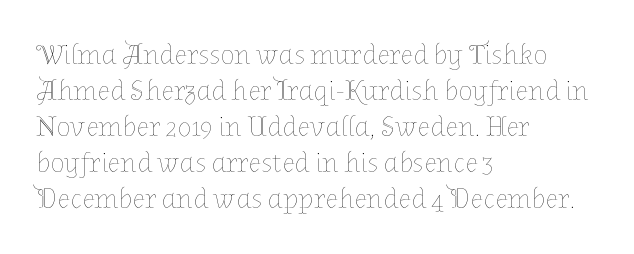
These lines are set flush left with a ragged right edge. Is this a fixed-width face? No — the glyphs have proportional, varying widths. The font sits on the lighter half of the weight spectrum, regular included. The specimen omits any rule beneath the text block's lines. The lettering holds an erect, upright posture throughout.
